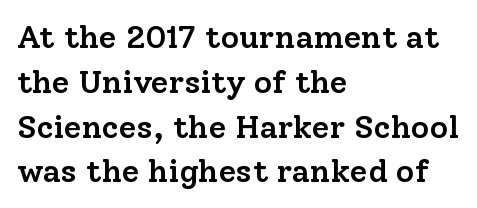
The line-height multiplier appears to be the usual default. Does the weight exceed regular? Yes, but only to semibold. Type style note: has serifs. Teacher's note: observe the even left margin — that is flush-left alignment. This rendering leaves character spacing at its baseline value.
